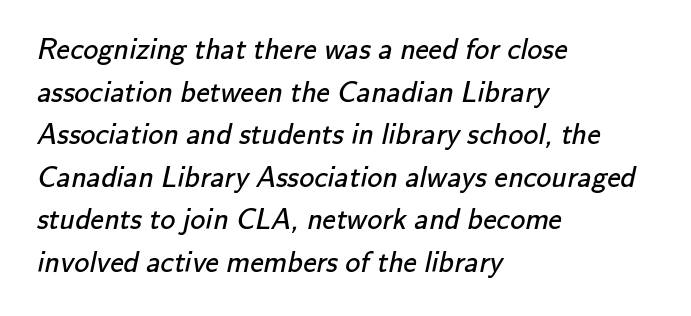
The image shows 30 px regular-weight sans-serif type; set left-aligned, normal line spacing (1.42x), normal letter spacing, not underlined; low stroke contrast and a small x-height.
